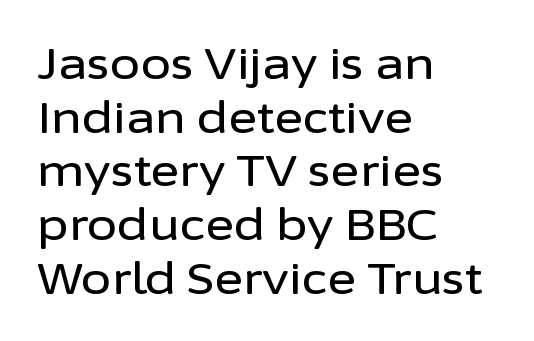
Here the glyphs are tracked normally, forming tight word shapes. The words here are not underlined. The font's upright variant was chosen for this text. Font category for this specimen: sans-serif.
